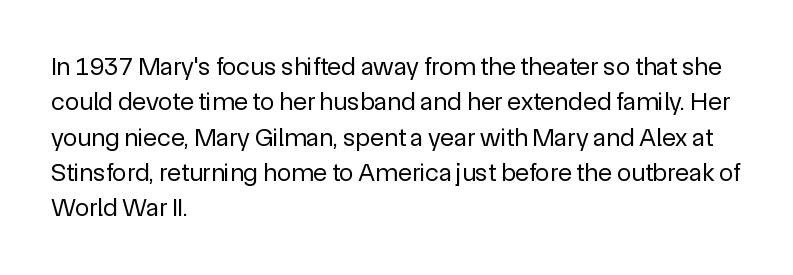
The image shows 26 px text type, upright; set left-aligned, normal line spacing (1.36x), normal letter spacing, not underlined.
